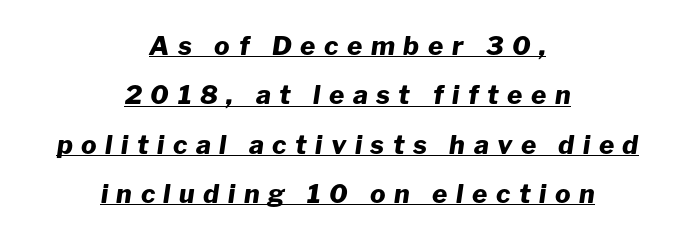
You could only call the tracking loose — the letters float apart. The rendering uses a large line-height, opening up the rows. The rag falls on both sides of this text block equally. Emphasis by weight is at full strength: bold. Each line of the rendering has a horizontal stroke beneath the glyphs.
